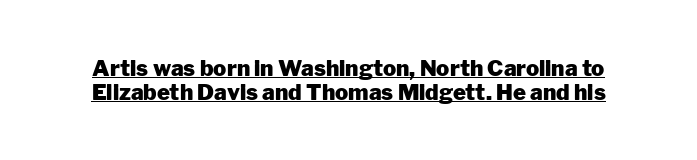
The image shows 22 px bold type, upright; set tight line spacing (1.08x), normal letter spacing, underlined.
